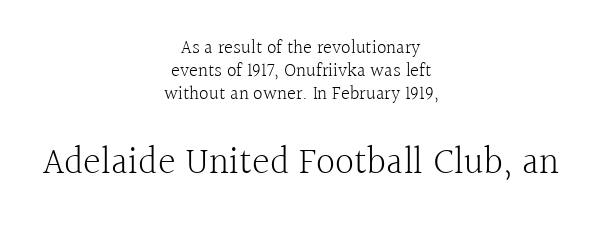
Letter spacing: default. This rendering employs a face with finishing strokes, i.e., a serif. Layout note: lines centered. Upright lettering throughout. Is this a fixed-width face? No — the glyphs have proportional, varying widths.
